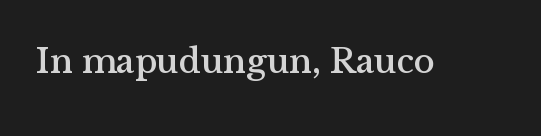
Q: Is the text italic (slanted)? A: No, it is upright.
Q: Is the typeface a serif or a sans-serif typeface? A: Serif.
Q: Is the text underlined? A: No.
Q: Is the spacing between letters normal or unusually wide? A: Normal.
Q: Width (condensed, normal, or wide)? A: Normal.
Q: Stroke contrast? A: Medium.
Q: x-height? A: Medium.
Q: Monospaced? A: No.
